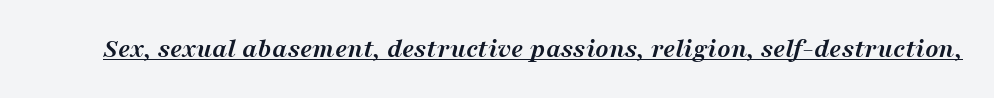
{"serif": "yes", "italic": "yes", "lean": "right", "slant_degrees": 16, "bold": "yes", "weight": "semibold", "width": "normal", "stroke_contrast": "medium", "x_height": "medium", "monospaced": "no", "underline": "yes", "letter_spacing": "normal", "letter_spacing_em": 0.0, "glyph_px": 28}
